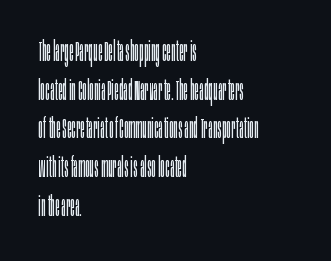
{"serif": "no", "italic": "no", "bold": "no", "weight": "light", "width": "condensed", "stroke_contrast": "low", "x_height": "large", "monospaced": "no", "underline": "no", "align": "left", "line_spacing": "normal", "line_spacing_ratio": 1.38, "letter_spacing": "normal", "letter_spacing_em": 0.0, "glyph_px": 28}
